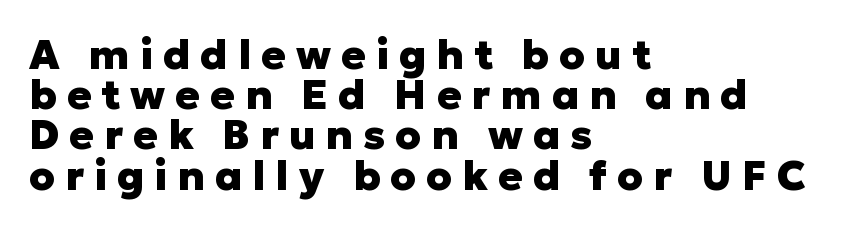
The image shows 41 px heavy sans-serif type, upright; set left-aligned, tight line spacing (0.98x), unusually wide letter spacing (+0.24 em), not underlined; low stroke contrast and a medium x-height.
